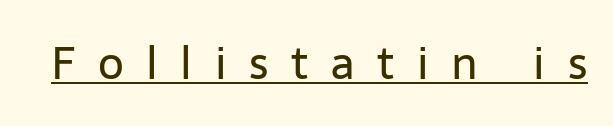
The image shows 45 px regular-weight sans-serif type, upright; set unusually wide letter spacing (+0.5 em), underlined; low stroke contrast and a medium x-height.
